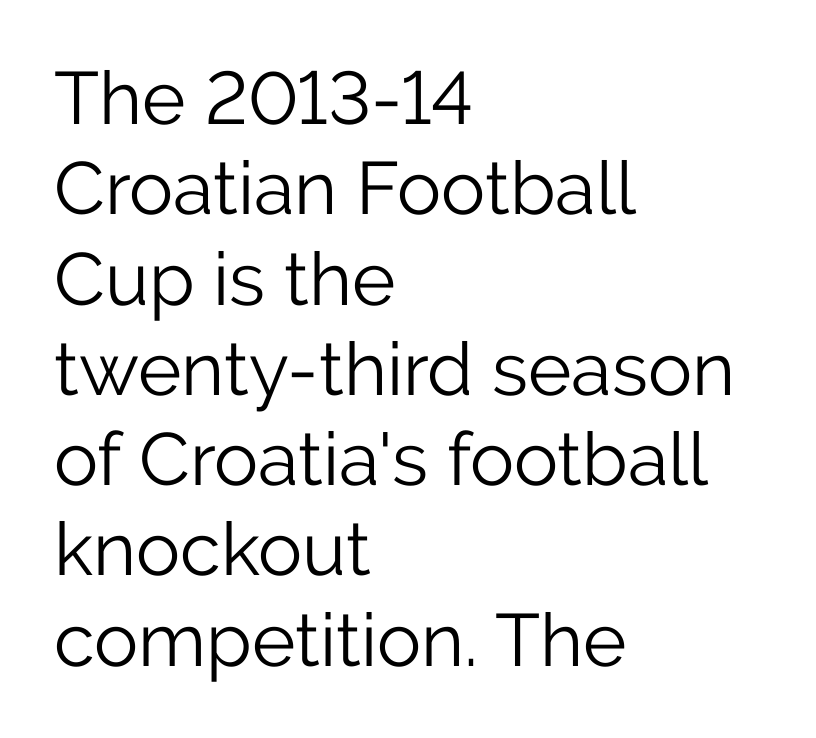
The image shows 74 px light sans-serif type, upright; set left-aligned, line spacing 1.22x, normal letter spacing, not underlined; low stroke contrast and a medium x-height.
